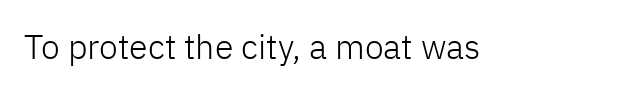
Letters have the restrained weight of plain body copy at most. This sample uses an upright cut, with every glyph sitting square on the baseline. Default kerning and tracking; the words read as compact shapes. The gap between lines stays unmarked.
